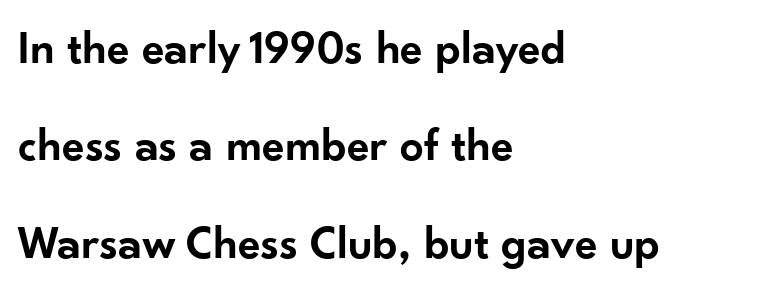
The image shows 47 px semibold sans-serif type, upright; set left-aligned, loose line spacing (2.07x), normal letter spacing, not underlined; low stroke contrast and a small x-height.
